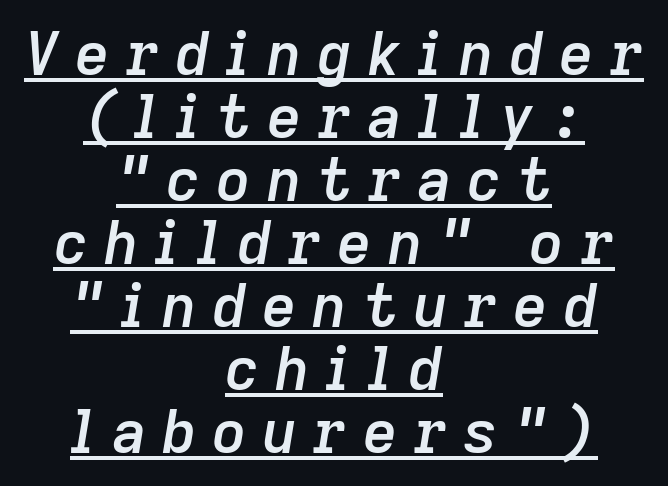
The image shows 60 px semibold type, italic (leaning right); set centered, tight line spacing (1.05x), unusually wide letter spacing (+0.26 em), underlined; low stroke contrast and a medium x-height.
